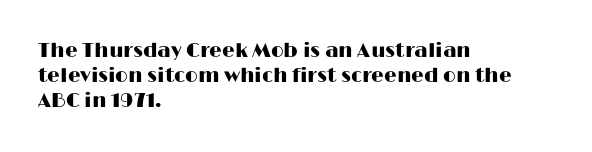
Q: Is the text italic (slanted)? A: No, it is upright.
Q: Is the text underlined? A: No.
Q: How is the paragraph aligned? A: Left-aligned.
Q: Is the spacing between letters normal or unusually wide? A: Normal.
